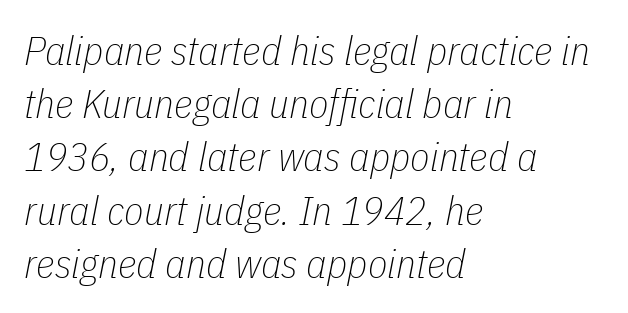
Q: Is the text bold? A: No.
Q: Is the text italic (slanted)? A: Yes, it leans right by about 11 degrees.
Q: Is the text underlined? A: No.
Q: How is the paragraph aligned? A: Left-aligned.
Q: Is the spacing between letters normal or unusually wide? A: Normal.
Q: Is the spacing between lines tight, normal or loose? A: Normal.
Q: Width (condensed, normal, or wide)? A: Condensed.
Q: Stroke contrast? A: Low.
Q: x-height? A: Medium.
Q: Monospaced? A: No.
